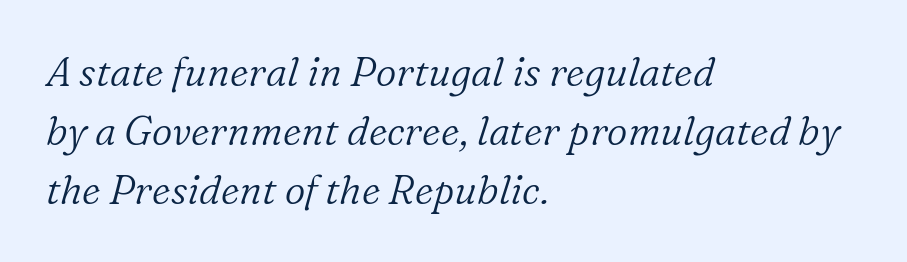
You could not count columns in this text — the font is proportionally spaced. Is the letter spacing exaggerated? No — it looks like the ordinary default. Unmarked baselines from the first word to the last. No chunkiness to these letters — they're not bold.
